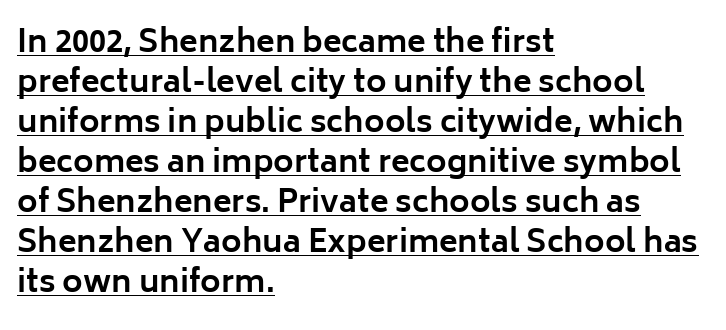
{"serif": "no", "italic": "no", "bold": "yes", "weight": "bold", "width": "normal", "stroke_contrast": "low", "x_height": "medium", "monospaced": "no", "underline": "yes", "align": "left", "line_spacing": "normal", "line_spacing_ratio": 1.29, "letter_spacing": "normal", "letter_spacing_em": 0.0, "glyph_px": 31}
